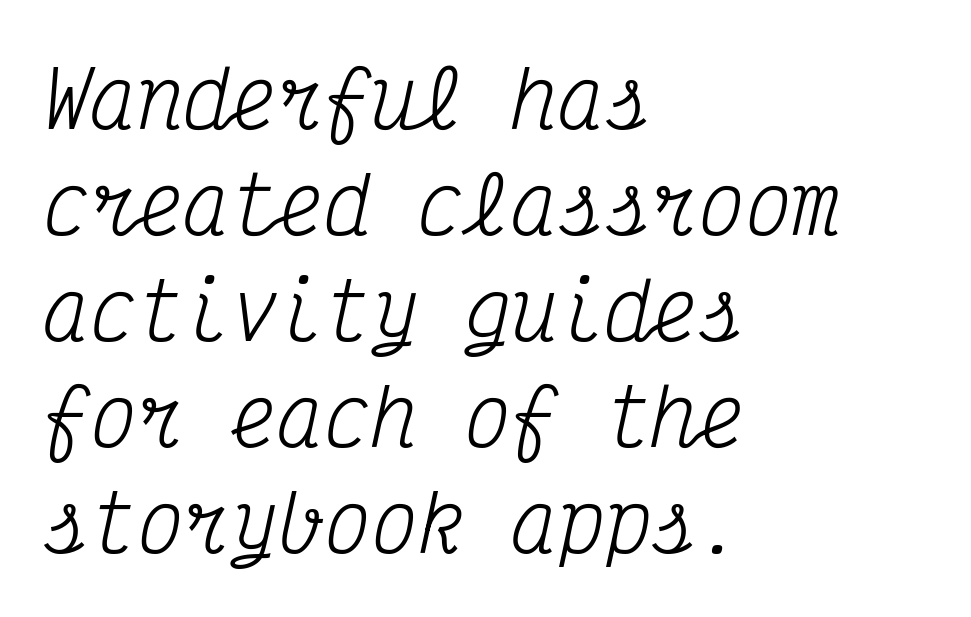
{"serif": "yes", "italic": "yes", "lean": "right", "slant_degrees": 12, "bold": "no", "weight": "regular", "width": "condensed", "stroke_contrast": "medium", "x_height": "medium", "monospaced": "yes", "underline": "no", "align": "left", "line_spacing": "normal", "line_spacing_ratio": 1.36, "letter_spacing": "normal", "letter_spacing_em": 0.0, "glyph_px": 78}
